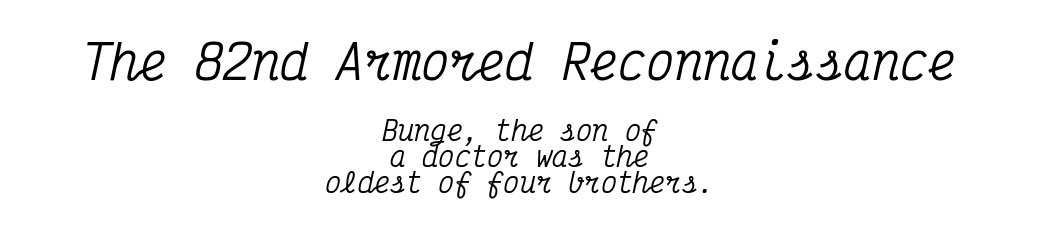
Vertical spacing — tight. The font family rendered here belongs to the serif group. Note the uniform advance width — an 'i' takes as much space as an 'm'. Tracking value appears to be zero — textbook default spacing.
